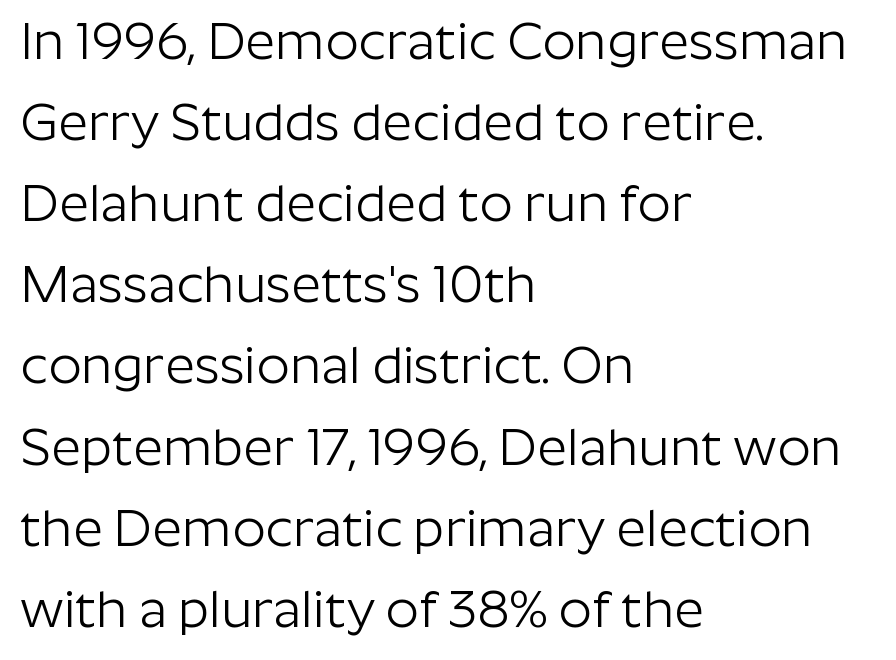
Bold? No — there's no thickening of the strokes. The passage is arranged the way most books set body copy — flush left. A typesetter would label this face a sans. Students, observe: this is what conventionally led text looks like. The letters advance in unequal steps, a hallmark of proportional type.
